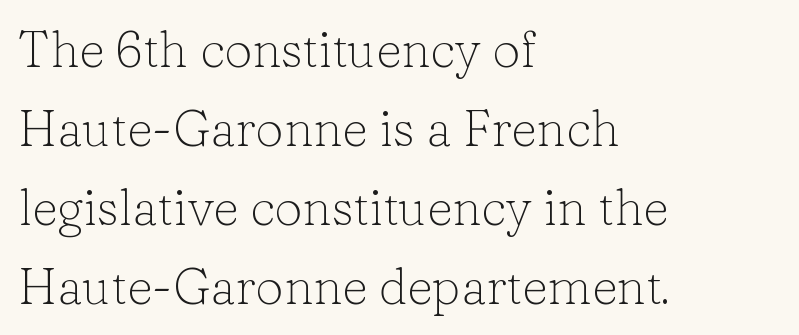
The image shows 50 px light serif type, upright; set left-aligned, normal line spacing (1.58x), normal letter spacing, not underlined; low stroke contrast and a medium x-height.
